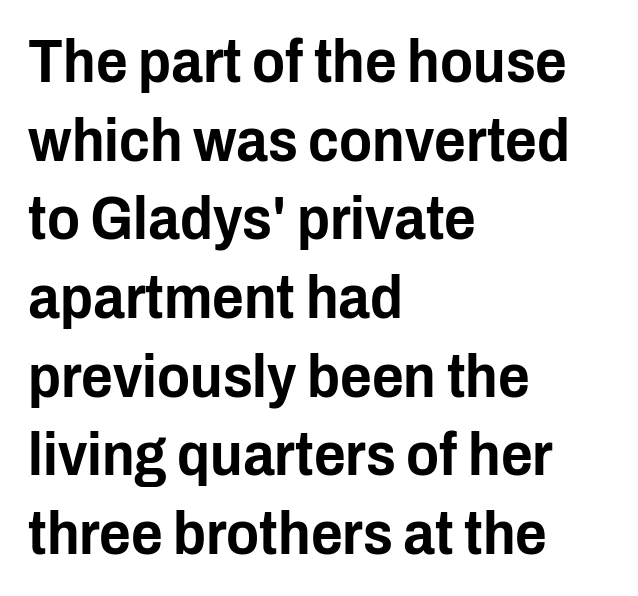
{"serif": "no", "italic": "no", "width": "condensed", "stroke_contrast": "low", "x_height": "medium", "monospaced": "no", "underline": "no", "align": "left", "line_spacing": "normal", "line_spacing_ratio": 1.29, "letter_spacing": "normal", "letter_spacing_em": 0.0, "glyph_px": 61}
